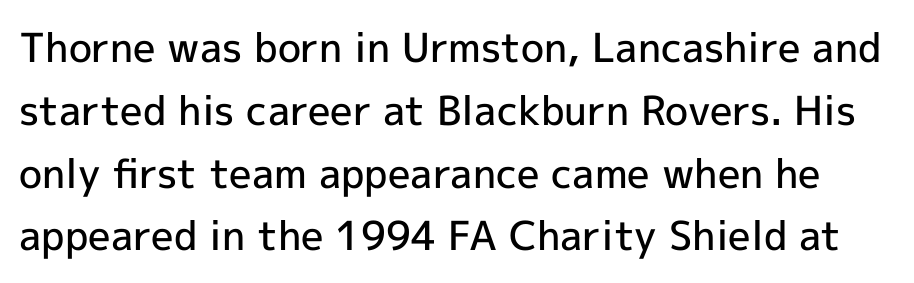
Q: Is the text bold? A: Semi-bold.
Q: Is the text italic (slanted)? A: No, it is upright.
Q: Is the typeface a serif or a sans-serif typeface? A: Sans-serif.
Q: Is the text underlined? A: No.
Q: Is the spacing between letters normal or unusually wide? A: Normal.
Q: Is the spacing between lines tight, normal or loose? A: Normal.
Q: Width (condensed, normal, or wide)? A: Normal.
Q: x-height? A: Medium.
Q: Monospaced? A: No.
